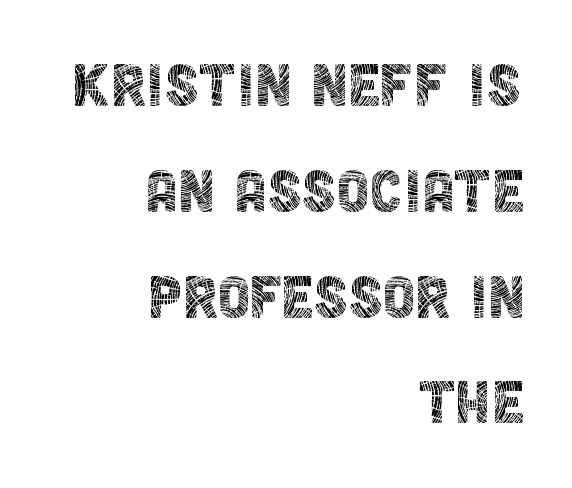
The image shows 74 px thin, condensed sans-serif type, upright; set right-aligned, normal line spacing (1.43x), normal letter spacing, not underlined; a large x-height.
